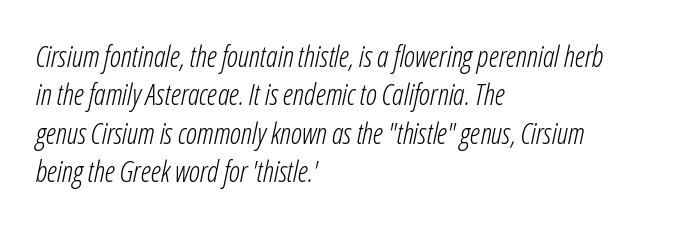
Q: Is the text bold? A: No.
Q: Is the text italic (slanted)? A: Yes, it leans right by about 12 degrees.
Q: Is the text underlined? A: No.
Q: How is the paragraph aligned? A: Left-aligned.
Q: Is the spacing between letters normal or unusually wide? A: Normal.
Q: Is the spacing between lines tight, normal or loose? A: Normal.
Q: Width (condensed, normal, or wide)? A: Condensed.
Q: Stroke contrast? A: Low.
Q: x-height? A: Medium.
Q: Monospaced? A: No.
